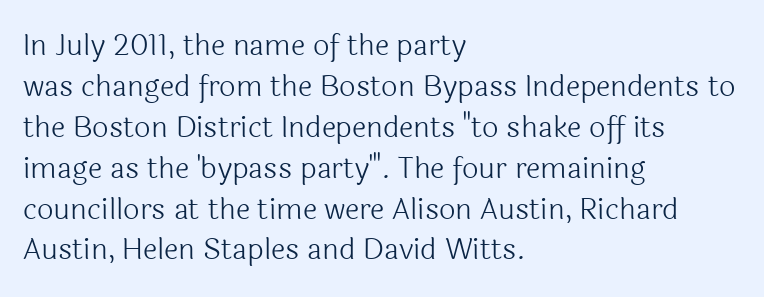
Does the copy run flush right? No — it runs flush left. The line texture is even and compact thanks to regular tracking. Weight: regular or lighter. This is roman type, the default non-slanted kind.
